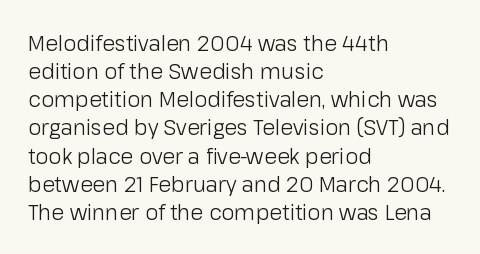
Visually the block forms a straight wall on the left and a jagged coastline on the right. Style check: upright. Bold? No — there's no thickening of the strokes. Notice how descenders clear the ascenders below comfortably — that's standard leading. Each word holds together tightly as a unit, with standard inter-letter gaps.
